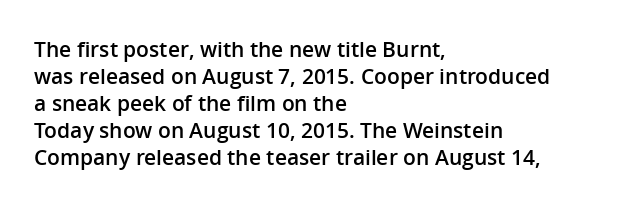
The image shows 21 px text type, upright; set left-aligned, normal line spacing (1.29x), normal letter spacing, not underlined.
